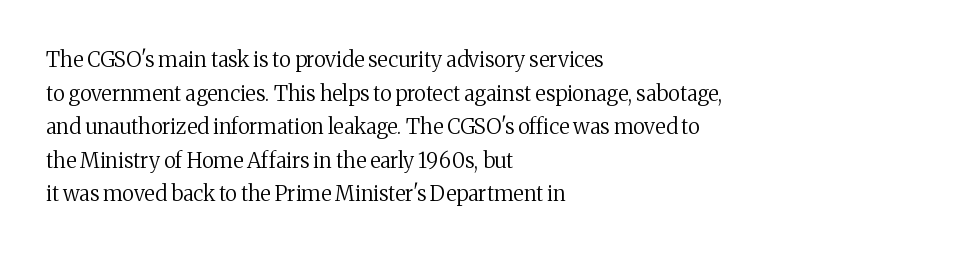
Q: Is the text bold? A: No.
Q: Is the text italic (slanted)? A: No, it is upright.
Q: Is the text underlined? A: No.
Q: How is the paragraph aligned? A: Left-aligned.
Q: Is the spacing between letters normal or unusually wide? A: Normal.
Q: Is the spacing between lines tight, normal or loose? A: Normal.
